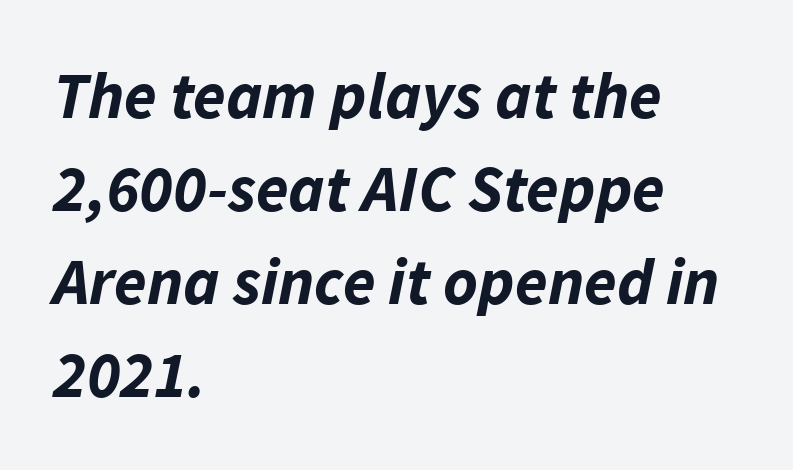
{"italic": "yes", "lean": "right", "slant_degrees": 11, "bold": "yes", "weight": "bold", "width": "normal", "stroke_contrast": "low", "x_height": "medium", "monospaced": "no", "underline": "no", "align": "left", "line_spacing": "normal", "line_spacing_ratio": 1.41, "letter_spacing": "normal", "letter_spacing_em": 0.0, "glyph_px": 66}
